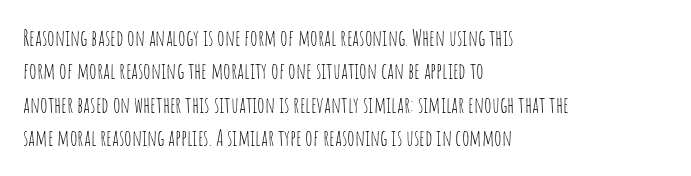
Q: Is the text bold? A: No.
Q: Is the text italic (slanted)? A: No, it is upright.
Q: Is the text underlined? A: No.
Q: How is the paragraph aligned? A: Left-aligned.
Q: Is the spacing between letters normal or unusually wide? A: Normal.
Q: Is the spacing between lines tight, normal or loose? A: Normal.
